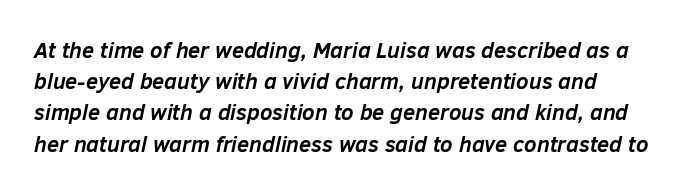
Q: Is the text bold? A: Yes.
Q: Is the text italic (slanted)? A: Yes, it leans right by about 12 degrees.
Q: Is the text underlined? A: No.
Q: How is the paragraph aligned? A: Left-aligned.
Q: Is the spacing between letters normal or unusually wide? A: Normal.
Q: Is the spacing between lines tight, normal or loose? A: Normal.
